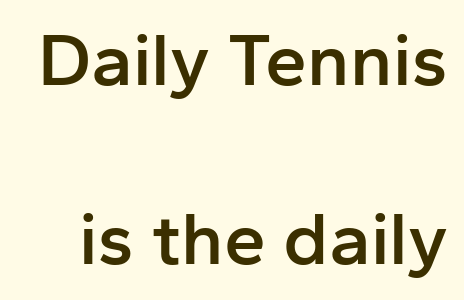
The image shows 75 px semibold sans-serif type, upright; set loose line spacing (2.39x), normal letter spacing, not underlined; low stroke contrast and a medium x-height.
